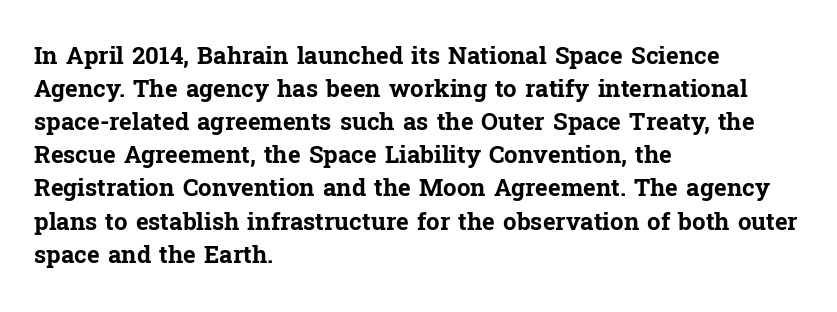
The image shows 24 px bold type, upright; set left-aligned, normal line spacing (1.38x), normal letter spacing, not underlined.
